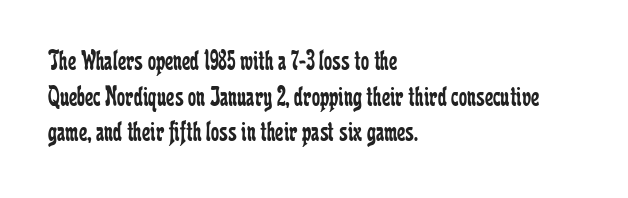
The type is set solid horizontally, with unmodified tracking. The glyphs in this specimen are seriffed. These lines were composed using upright roman letters. Plain, unruled lines of type.
